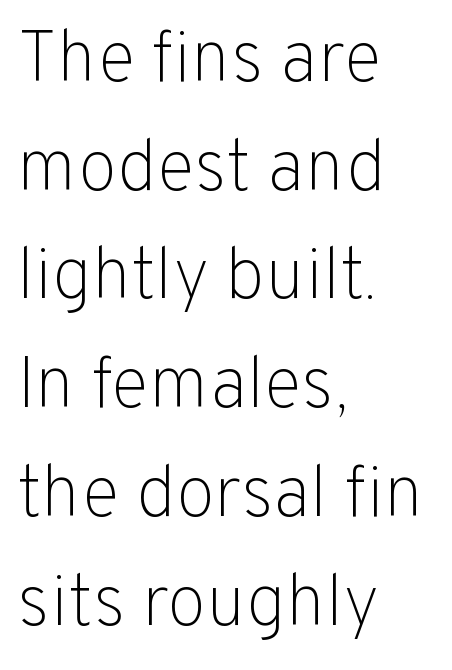
{"serif": "no", "italic": "no", "bold": "no", "weight": "light", "width": "normal", "stroke_contrast": "low", "x_height": "medium", "monospaced": "no", "underline": "no", "align": "left", "line_spacing": "normal", "line_spacing_ratio": 1.51, "letter_spacing": "normal", "letter_spacing_em": 0.0, "glyph_px": 72}
